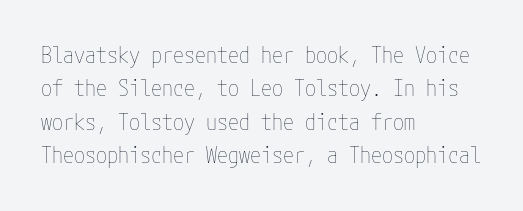
{"italic": "no", "bold": "no", "underline": "no", "align": "left", "line_spacing": "normal", "line_spacing_ratio": 1.52, "letter_spacing": "normal", "letter_spacing_em": 0.0, "glyph_px": 22}
